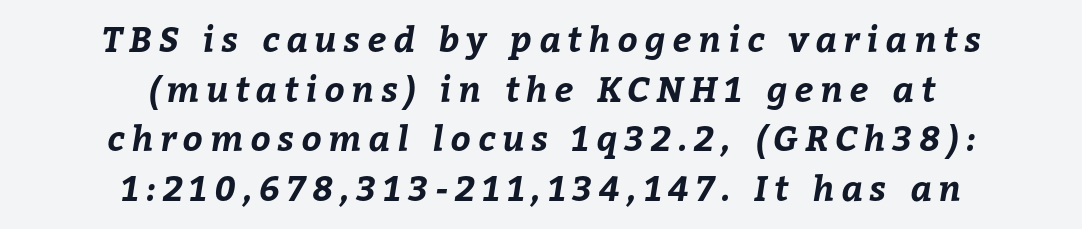
Q: Is the text bold? A: Yes.
Q: Is the text underlined? A: No.
Q: How is the paragraph aligned? A: Centered.
Q: Is the spacing between letters normal or unusually wide? A: Unusually wide.
Q: Is the spacing between lines tight, normal or loose? A: Normal.
Q: Width (condensed, normal, or wide)? A: Normal.
Q: Stroke contrast? A: Low.
Q: x-height? A: Medium.
Q: Monospaced? A: No.
